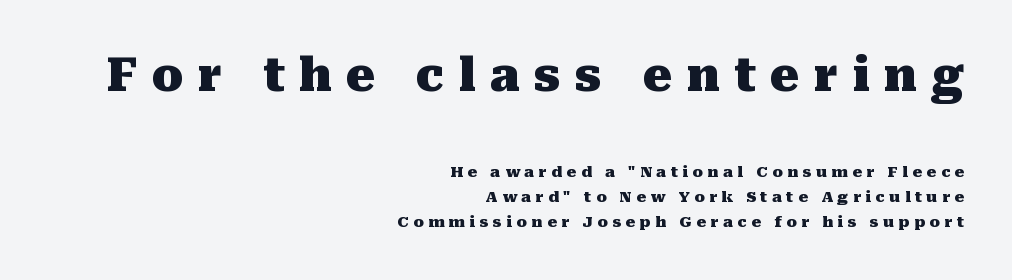
The image shows 46 px heavy serif type, upright; set right-aligned, normal line spacing (1.69x), unusually wide letter spacing (+0.31 em), not underlined; the first (top) block is 3.07x larger; medium stroke contrast and a medium x-height.
